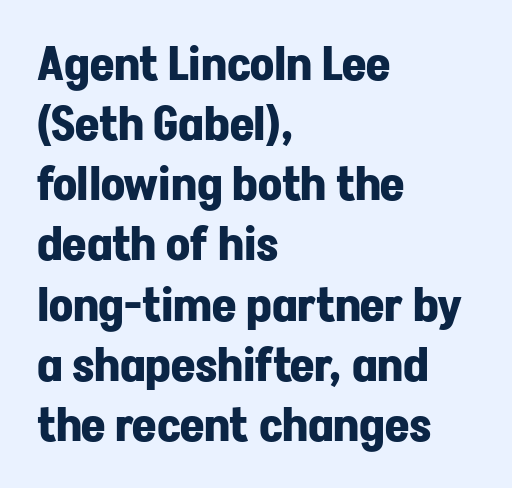
Q: Is the text bold? A: Yes.
Q: Is the text italic (slanted)? A: No, it is upright.
Q: Is the typeface a serif or a sans-serif typeface? A: Sans-serif.
Q: Is the text underlined? A: No.
Q: How is the paragraph aligned? A: Left-aligned.
Q: Is the spacing between letters normal or unusually wide? A: Normal.
Q: Is the spacing between lines tight, normal or loose? A: Normal.
Q: Width (condensed, normal, or wide)? A: Normal.
Q: Stroke contrast? A: Low.
Q: x-height? A: Medium.
Q: Monospaced? A: No.
